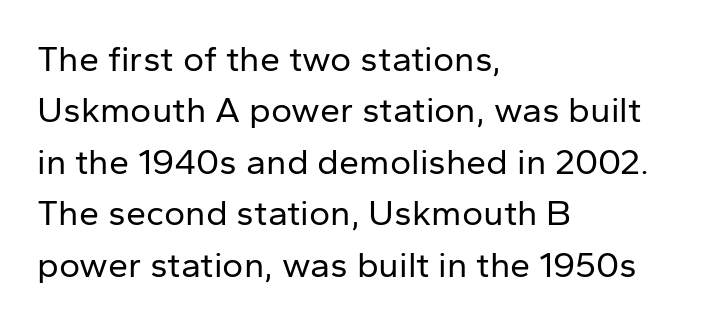
The image shows 36 px regular-weight sans-serif type, upright; set left-aligned, normal line spacing (1.43x), normal letter spacing, not underlined; low stroke contrast and a medium x-height.
